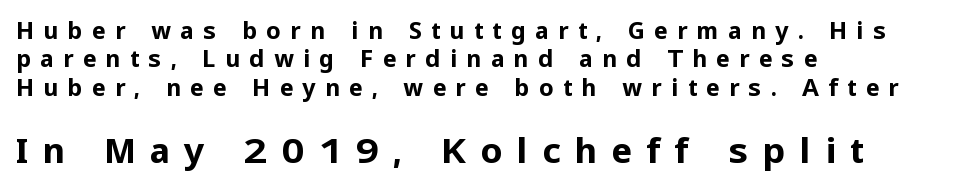
Q: Is the text bold? A: Yes.
Q: Is the text italic (slanted)? A: No, it is upright.
Q: Is the typeface a serif or a sans-serif typeface? A: Sans-serif.
Q: Is the text underlined? A: No.
Q: How is the paragraph aligned? A: Left-aligned.
Q: Is the spacing between letters normal or unusually wide? A: Unusually wide.
Q: Which block of text is set in a larger size, the first (top) or the second (bottom)? A: The second (bottom) one.
Q: Width (condensed, normal, or wide)? A: Normal.
Q: Stroke contrast? A: Low.
Q: x-height? A: Medium.
Q: Monospaced? A: No.
